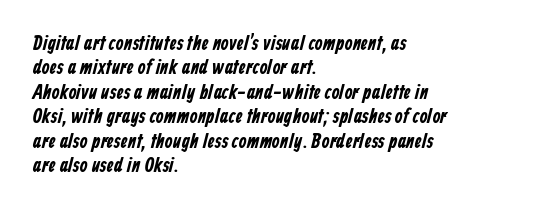
Look at the tracking — it's just the regular setting, nothing added. Just letters on the line, the space beneath them empty. Where is the straight margin? On the left.
